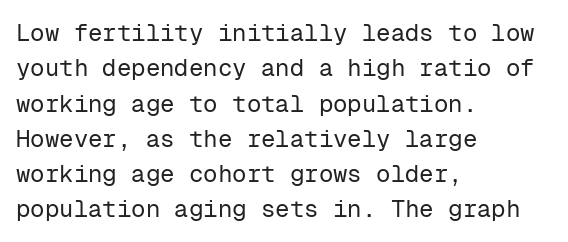
Tracking value appears to be zero — textbook default spacing. Posture: straight, roman, zero tilt. Leftover space on each line is placed entirely after the last word. This is not heavy type; no bold has been used.
